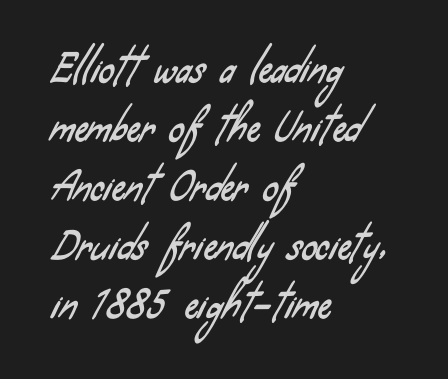
The letters sit at their default tracking, neither squeezed nor spread. A student would call this left alignment; a typographer would say flush left, rag right. A typesetter would call this proportional, since set widths differ per character. Nothing sits at the stroke ends, so this counts as sans-serif. Underlining? Definitely not there.
